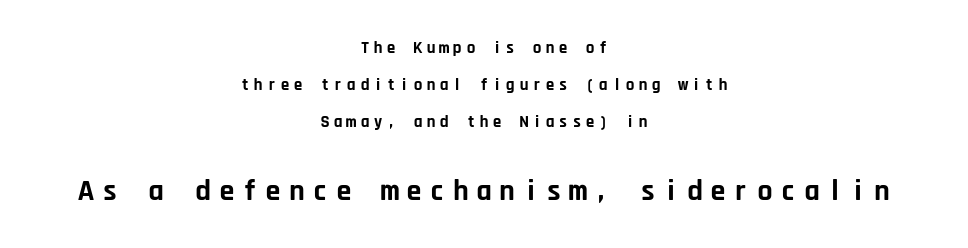
The second block has been scaled up relative to the first. Descenders hang freely into open space. The letters carry no serifs — their stems end cleanly without finishing strokes. Interline gaps are noticeably wide in this sample.
